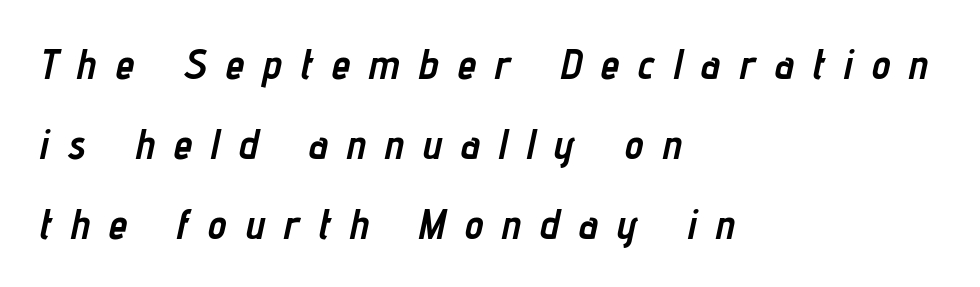
{"italic": "yes", "lean": "right", "slant_degrees": 12, "bold": "yes", "weight": "semibold", "width": "condensed", "stroke_contrast": "low", "x_height": "medium", "monospaced": "no", "underline": "no", "align": "left", "line_spacing": "loose", "line_spacing_ratio": 1.9, "letter_spacing": "wide", "letter_spacing_em": 0.46, "glyph_px": 42}
